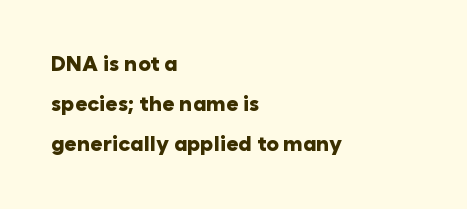
The image shows 21 px bold type, upright; set left-aligned, loose line spacing (1.91x), normal letter spacing, not underlined.
